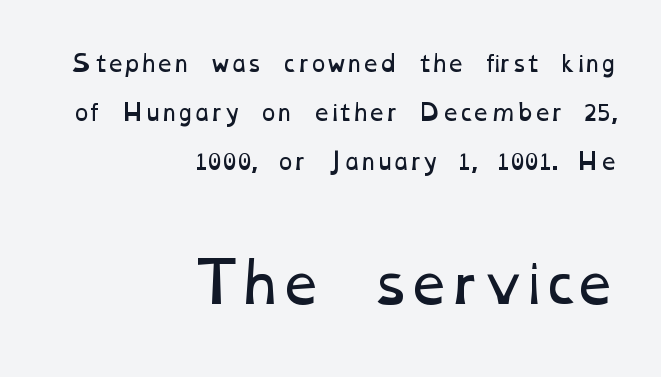
The image shows 54 px regular-weight, wide type; set right-aligned, loose line spacing (2.23x), normal letter spacing, not underlined; the second (bottom) block is 2.45x larger; low stroke contrast and a medium x-height.
